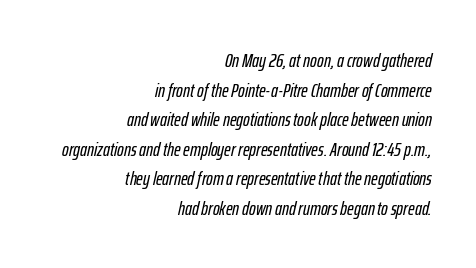
{"italic": "yes", "lean": "right", "slant_degrees": 12, "underline": "no", "align": "right", "line_spacing": "normal", "line_spacing_ratio": 1.48, "letter_spacing": "normal", "letter_spacing_em": 0.0, "glyph_px": 20}
